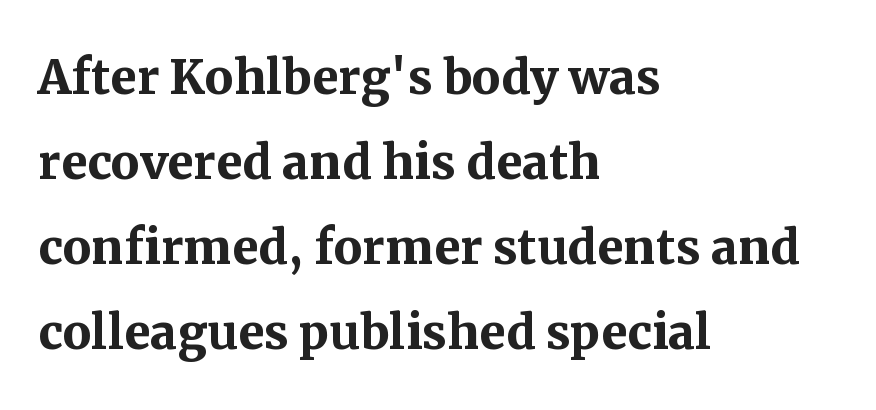
{"serif": "yes", "italic": "no", "bold": "yes", "weight": "semibold", "width": "normal", "stroke_contrast": "medium", "x_height": "medium", "monospaced": "no", "underline": "no", "align": "left", "line_spacing": "normal", "line_spacing_ratio": 1.33, "letter_spacing": "normal", "letter_spacing_em": 0.0, "glyph_px": 64}
